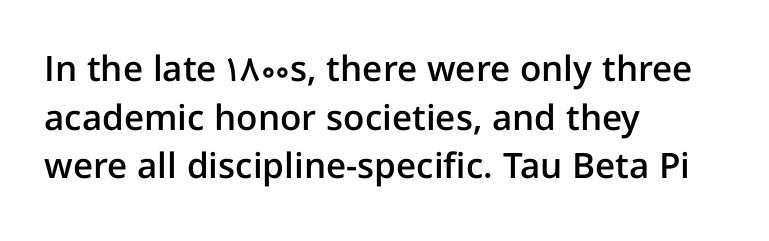
{"serif": "no", "italic": "no", "bold": "semi", "weight": "semibold", "width": "normal", "stroke_contrast": "low", "x_height": "medium", "monospaced": "no", "underline": "no", "align": "left", "line_spacing": "normal", "line_spacing_ratio": 1.39, "letter_spacing": "normal", "letter_spacing_em": 0.0, "glyph_px": 35}
